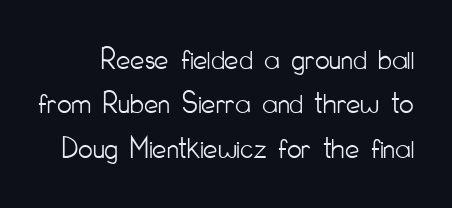
{"serif": "no", "italic": "no", "bold": "no", "weight": "light", "width": "condensed", "stroke_contrast": "low", "x_height": "small", "monospaced": "no", "underline": "no", "line_spacing": "normal", "line_spacing_ratio": 1.39, "letter_spacing": "normal", "letter_spacing_em": 0.0, "glyph_px": 32}
